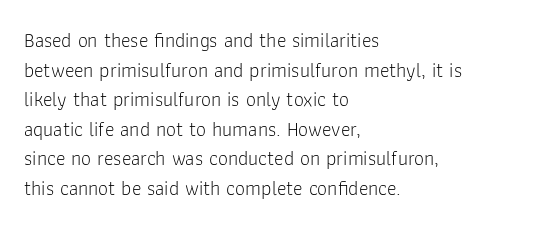
{"italic": "no", "bold": "no", "underline": "no", "align": "left", "line_spacing": "normal", "line_spacing_ratio": 1.48, "letter_spacing": "normal", "letter_spacing_em": 0.0, "glyph_px": 20}
